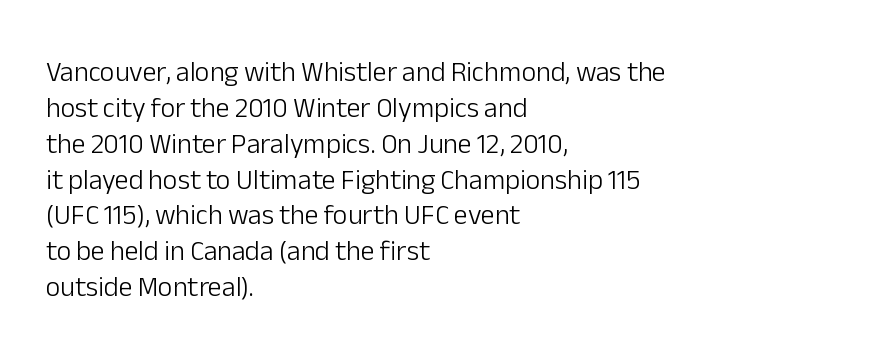
The image shows 28 px light sans-serif type, upright; set left-aligned, normal line spacing (1.28x), normal letter spacing, not underlined; low stroke contrast and a medium x-height.
